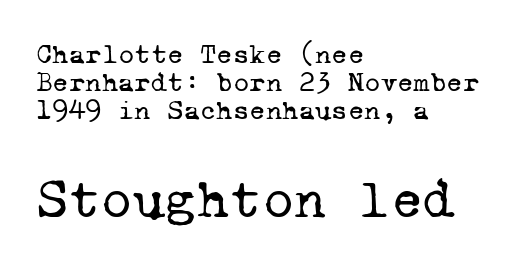
{"serif": "yes", "bold": "no", "weight": "regular", "width": "normal", "stroke_contrast": "low", "x_height": "medium", "monospaced": "yes", "underline": "no", "align": "left", "line_spacing": "tight", "line_spacing_ratio": 1.0, "letter_spacing": "normal", "letter_spacing_em": 0.0, "larger_block": "second", "size_ratio": 1.96, "glyph_px": 55}
